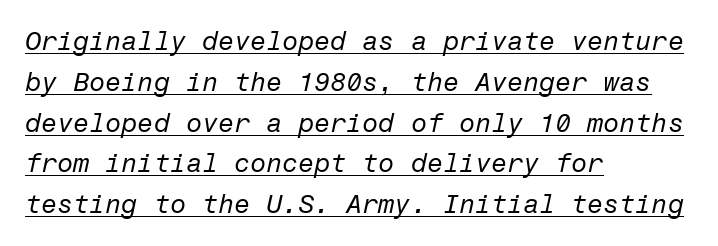
Quick note: underline on. No letter is thick-stroked: the sample isn't bold. The face used here has a pronounced slope to its letters. This rendering uses left alignment, leaving the right contour irregular.
